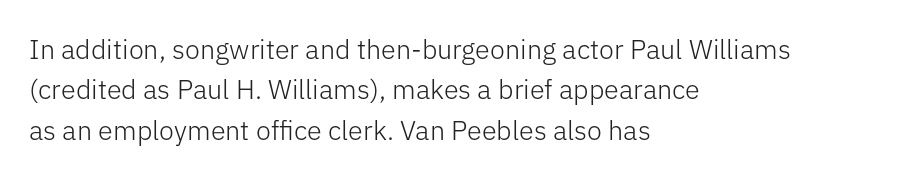
{"italic": "no", "bold": "no", "underline": "no", "align": "left", "line_spacing": "normal", "line_spacing_ratio": 1.5, "letter_spacing": "normal", "letter_spacing_em": 0.0, "glyph_px": 27}
